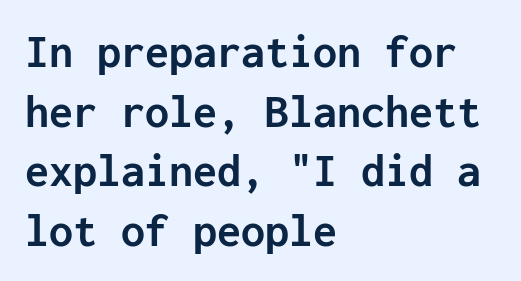
Q: Is the text bold? A: Yes.
Q: Is the text italic (slanted)? A: No, it is upright.
Q: Is the typeface a serif or a sans-serif typeface? A: Sans-serif.
Q: Is the text underlined? A: No.
Q: How is the paragraph aligned? A: Left-aligned.
Q: Is the spacing between letters normal or unusually wide? A: Normal.
Q: Width (condensed, normal, or wide)? A: Normal.
Q: Stroke contrast? A: Low.
Q: x-height? A: Medium.
Q: Monospaced? A: Yes.
